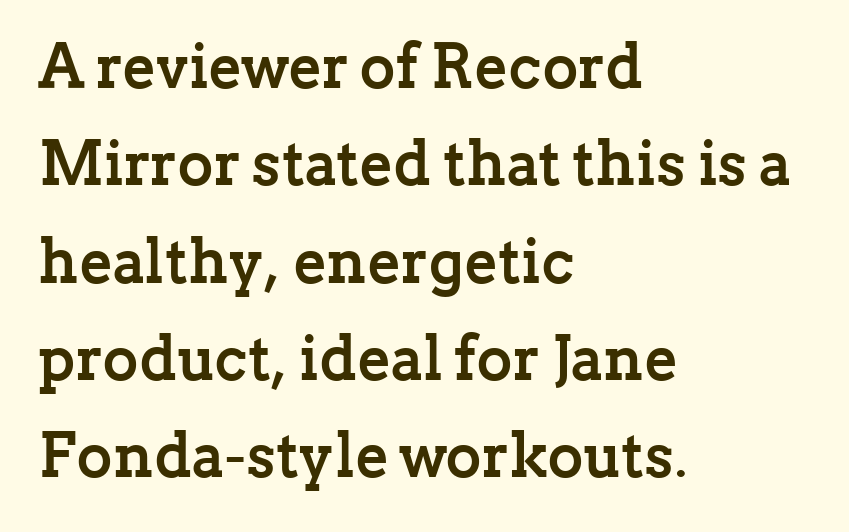
Italic? Not at all — the glyphs are vertical. Is this a fixed-width face? No — the glyphs have proportional, varying widths. I'd call this a serif setting — the letters wear small feet. Summary of weight: heavy, a full bold. Leading matches the norm, producing a regular column. Unmarked baselines from the first word to the last.
